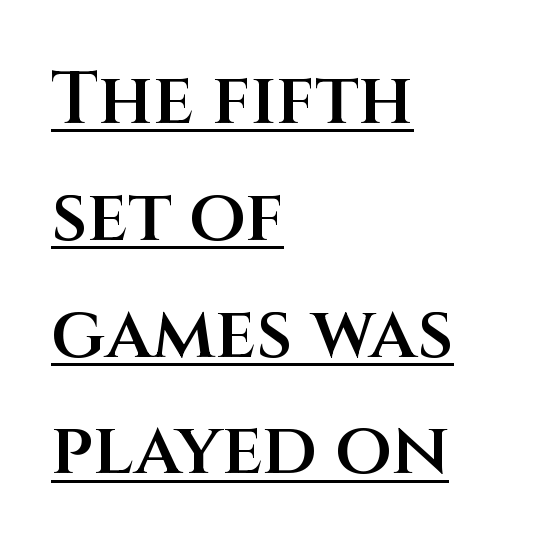
Q: Is the text bold? A: Semi-bold.
Q: Is the text italic (slanted)? A: No, it is upright.
Q: Is the typeface a serif or a sans-serif typeface? A: Sans-serif.
Q: Is the text underlined? A: Yes.
Q: How is the paragraph aligned? A: Left-aligned.
Q: Is the spacing between letters normal or unusually wide? A: Normal.
Q: Is the spacing between lines tight, normal or loose? A: Normal.
Q: Width (condensed, normal, or wide)? A: Normal.
Q: Stroke contrast? A: Medium.
Q: x-height? A: Large.
Q: Monospaced? A: No.
